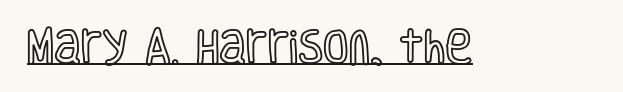
The image shows 37 px condensed type, upright; set normal letter spacing, underlined; a large x-height.
